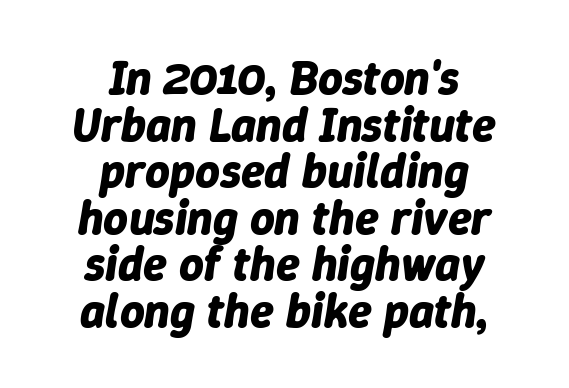
The image shows 48 px bold type, italic (leaning right); set centered, tight line spacing (0.97x), normal letter spacing, not underlined; low stroke contrast and a medium x-height.
